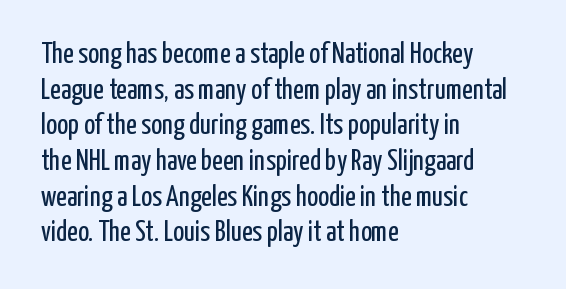
Q: Is the text bold? A: No.
Q: Is the text italic (slanted)? A: No, it is upright.
Q: Is the typeface a serif or a sans-serif typeface? A: Sans-serif.
Q: Is the text underlined? A: No.
Q: How is the paragraph aligned? A: Left-aligned.
Q: Is the spacing between letters normal or unusually wide? A: Normal.
Q: Width (condensed, normal, or wide)? A: Condensed.
Q: Stroke contrast? A: Low.
Q: x-height? A: Medium.
Q: Monospaced? A: No.
